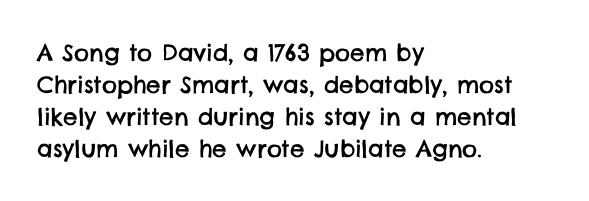
Descenders hang freely into open space. Observe the ordinary spacing: letters are neighbours, not strangers. Alignment: flush left. The vertical gap from one line to the next is medium.
